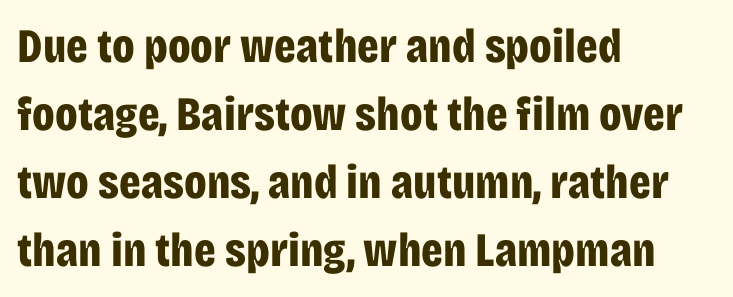
Q: Is the text bold? A: Yes.
Q: Is the text italic (slanted)? A: No, it is upright.
Q: Is the typeface a serif or a sans-serif typeface? A: Sans-serif.
Q: Is the text underlined? A: No.
Q: How is the paragraph aligned? A: Left-aligned.
Q: Is the spacing between letters normal or unusually wide? A: Normal.
Q: Is the spacing between lines tight, normal or loose? A: Normal.
Q: Width (condensed, normal, or wide)? A: Condensed.
Q: Stroke contrast? A: Low.
Q: x-height? A: Large.
Q: Monospaced? A: No.
